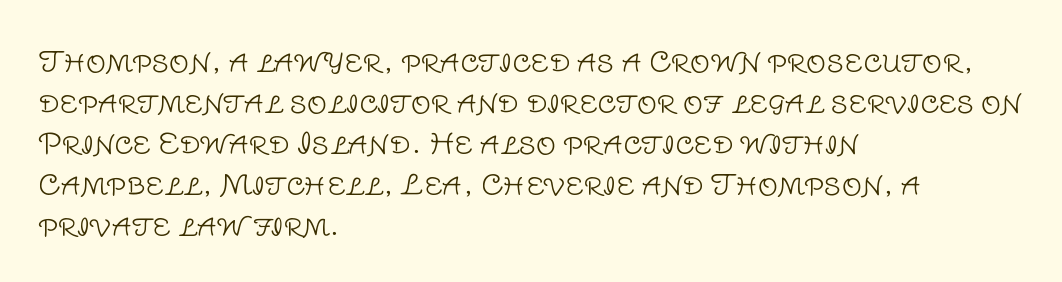
Q: Is the text bold? A: No.
Q: Is the text italic (slanted)? A: Yes.
Q: Is the typeface a serif or a sans-serif typeface? A: Sans-serif.
Q: Is the text underlined? A: No.
Q: How is the paragraph aligned? A: Left-aligned.
Q: Is the spacing between letters normal or unusually wide? A: Normal.
Q: Is the spacing between lines tight, normal or loose? A: Normal.
Q: Width (condensed, normal, or wide)? A: Normal.
Q: Stroke contrast? A: Low.
Q: x-height? A: Large.
Q: Monospaced? A: No.
